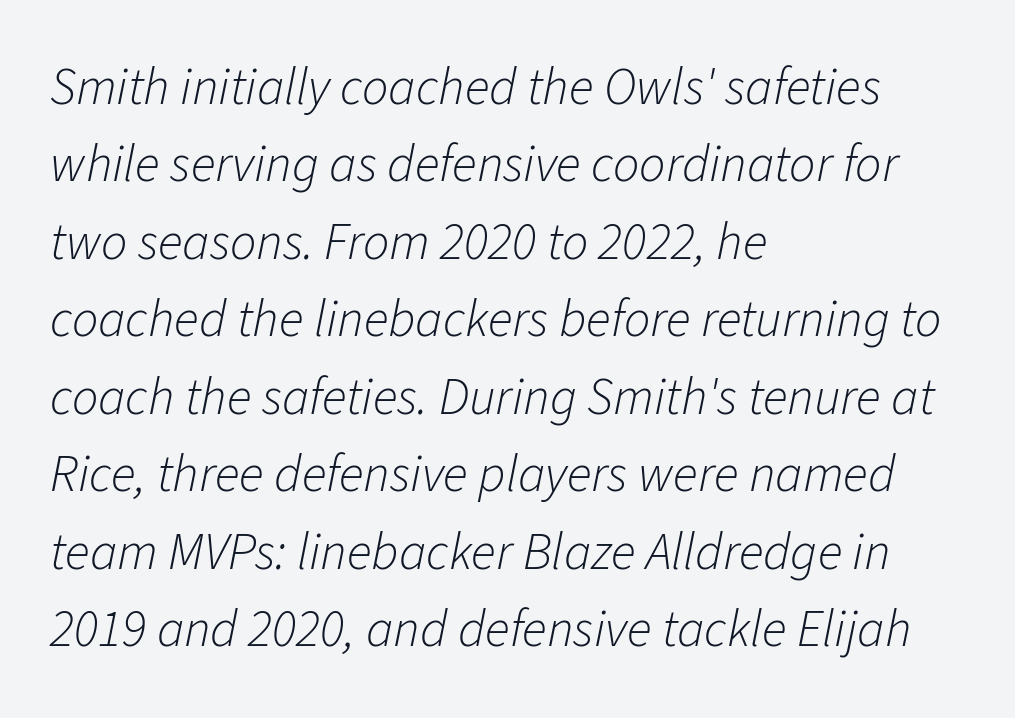
The strip under each line holds only bare page. Leading matches the norm, producing a regular column. If you drew a ruler down the left edge, every line would touch it. Letter spacing: default. The face used here is proportionally spaced, like ordinary book or web type.
